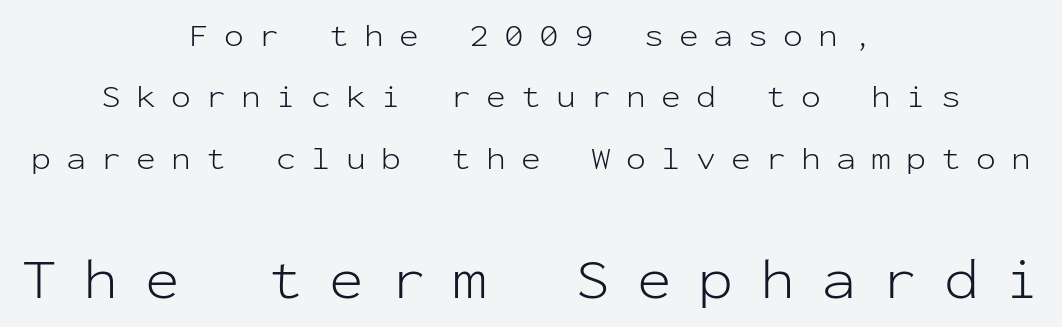
In CSS terms this would be text-align: center. Each row of text sits above clean, open space. The axis of the letterforms is exactly vertical. Visually, the bottom section dominates because its glyphs are scaled up. Type style note: lacks serifs.
